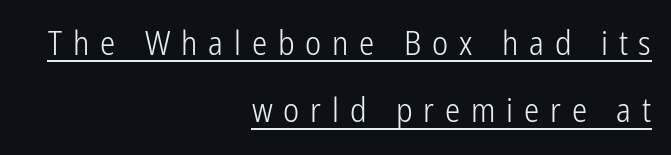
Q: Is the text bold? A: No.
Q: Is the text italic (slanted)? A: No, it is upright.
Q: Is the typeface a serif or a sans-serif typeface? A: Sans-serif.
Q: Is the text underlined? A: Yes.
Q: How is the paragraph aligned? A: Right-aligned.
Q: Is the spacing between letters normal or unusually wide? A: Unusually wide.
Q: Is the spacing between lines tight, normal or loose? A: Loose.
Q: Width (condensed, normal, or wide)? A: Condensed.
Q: Stroke contrast? A: Low.
Q: x-height? A: Medium.
Q: Monospaced? A: No.
